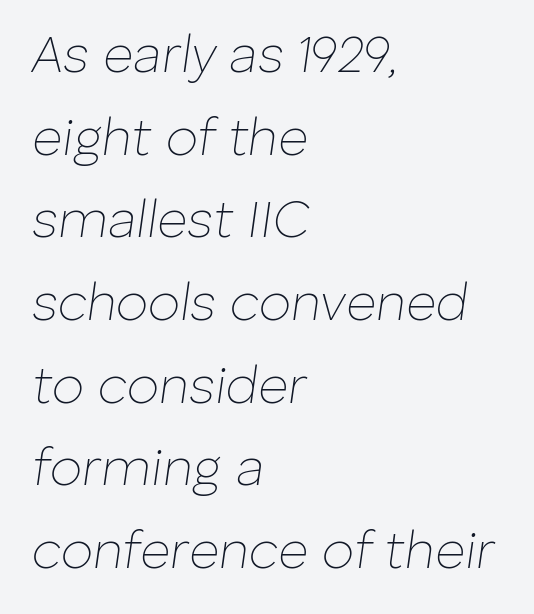
Q: Is the text bold? A: No.
Q: Is the text italic (slanted)? A: Yes, it leans right by about 8 degrees.
Q: Is the text underlined? A: No.
Q: How is the paragraph aligned? A: Left-aligned.
Q: Is the spacing between letters normal or unusually wide? A: Normal.
Q: Is the spacing between lines tight, normal or loose? A: Normal.
Q: Width (condensed, normal, or wide)? A: Normal.
Q: Stroke contrast? A: Low.
Q: x-height? A: Medium.
Q: Monospaced? A: No.
